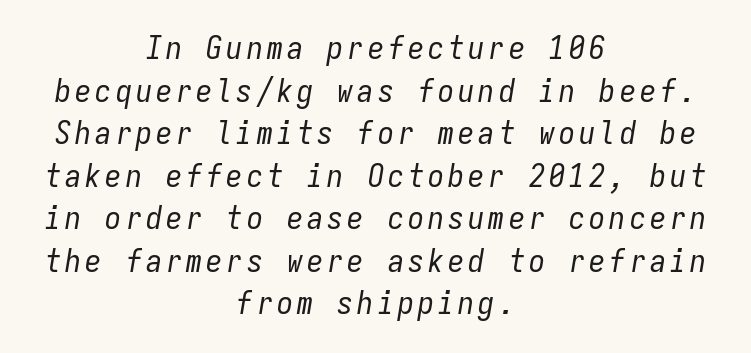
Quick note: italic. The font is comparable to plain body text, perhaps lighter. The space beneath each line is pristine and unruled. Is the block centered? Yes — each line is placed symmetrically about the middle.
